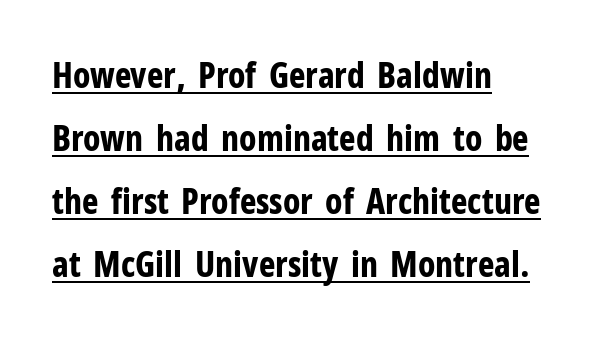
The image shows 35 px bold, condensed sans-serif type, upright; set left-aligned, line spacing 1.8x, normal letter spacing, underlined; low stroke contrast and a medium x-height.
